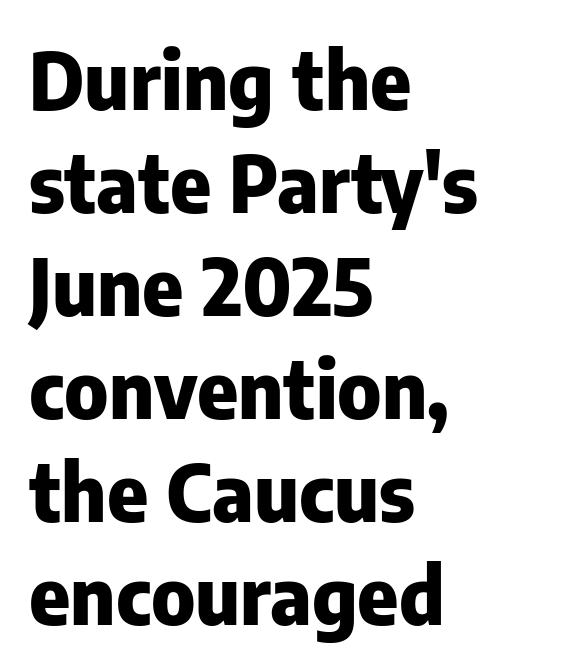
{"serif": "no", "italic": "no", "bold": "yes", "weight": "heavy", "width": "normal", "stroke_contrast": "low", "x_height": "medium", "monospaced": "no", "underline": "no", "align": "left", "line_spacing": "normal", "line_spacing_ratio": 1.32, "letter_spacing": "normal", "letter_spacing_em": 0.0, "glyph_px": 78}
